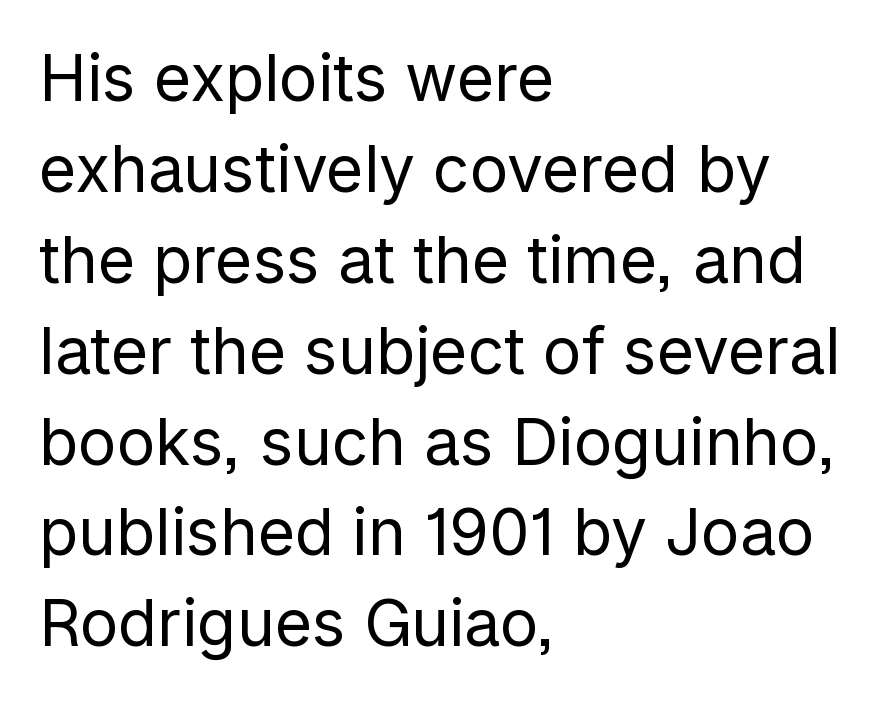
Q: Is the text bold? A: No.
Q: Is the text italic (slanted)? A: No, it is upright.
Q: Is the typeface a serif or a sans-serif typeface? A: Sans-serif.
Q: Is the text underlined? A: No.
Q: How is the paragraph aligned? A: Left-aligned.
Q: Is the spacing between letters normal or unusually wide? A: Normal.
Q: Is the spacing between lines tight, normal or loose? A: Normal.
Q: Width (condensed, normal, or wide)? A: Normal.
Q: Stroke contrast? A: Low.
Q: x-height? A: Medium.
Q: Monospaced? A: No.
